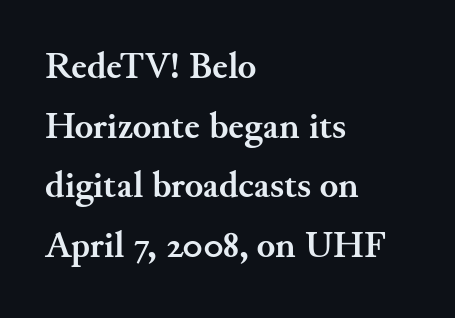
Q: Is the text bold? A: Yes.
Q: Is the text italic (slanted)? A: No, it is upright.
Q: Is the typeface a serif or a sans-serif typeface? A: Serif.
Q: Is the text underlined? A: No.
Q: How is the paragraph aligned? A: Left-aligned.
Q: Is the spacing between letters normal or unusually wide? A: Normal.
Q: Is the spacing between lines tight, normal or loose? A: Normal.
Q: Width (condensed, normal, or wide)? A: Normal.
Q: Stroke contrast? A: Medium.
Q: x-height? A: Small.
Q: Monospaced? A: No.
